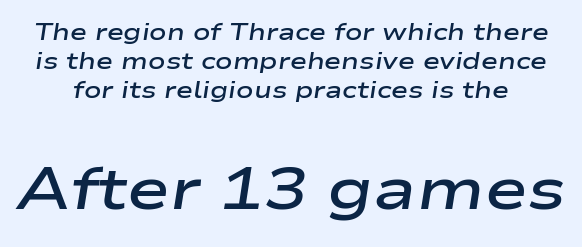
Notice the strokes are somewhat thickened but not fully heavy: this is a semibold. Beneath every word, the page is bare. Leading: standard. These two chunks differ in scale, with the bottom chunk taking the larger measure. The horizontal fit of the characters is conventional and even.
